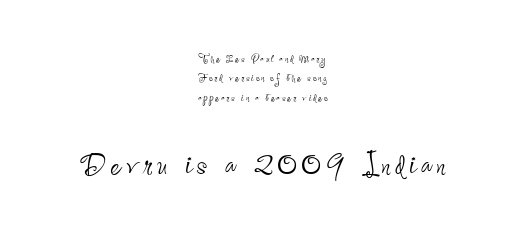
{"serif": "no", "bold": "no", "weight": "thin", "width": "condensed", "stroke_contrast": "low", "x_height": "small", "monospaced": "no", "underline": "no", "align": "center", "line_spacing": "normal", "line_spacing_ratio": 1.38, "larger_block": "second", "size_ratio": 2.79, "glyph_px": 39}
